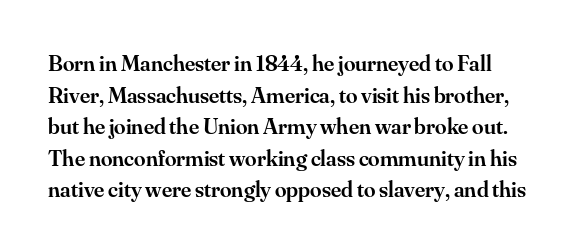
Q: Is the text bold? A: Semi-bold.
Q: Is the text italic (slanted)? A: No, it is upright.
Q: Is the text underlined? A: No.
Q: Is the spacing between letters normal or unusually wide? A: Normal.
Q: Is the spacing between lines tight, normal or loose? A: Normal.
